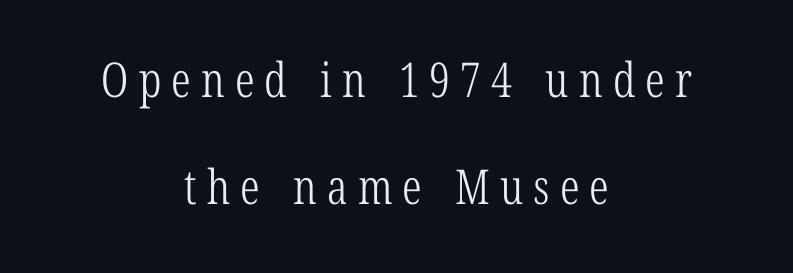
Q: Is the text bold? A: No.
Q: Is the text italic (slanted)? A: No, it is upright.
Q: Is the typeface a serif or a sans-serif typeface? A: Serif.
Q: Is the text underlined? A: No.
Q: How is the paragraph aligned? A: Centered.
Q: Is the spacing between letters normal or unusually wide? A: Unusually wide.
Q: Is the spacing between lines tight, normal or loose? A: Loose.
Q: Width (condensed, normal, or wide)? A: Condensed.
Q: Stroke contrast? A: Low.
Q: x-height? A: Medium.
Q: Monospaced? A: No.
